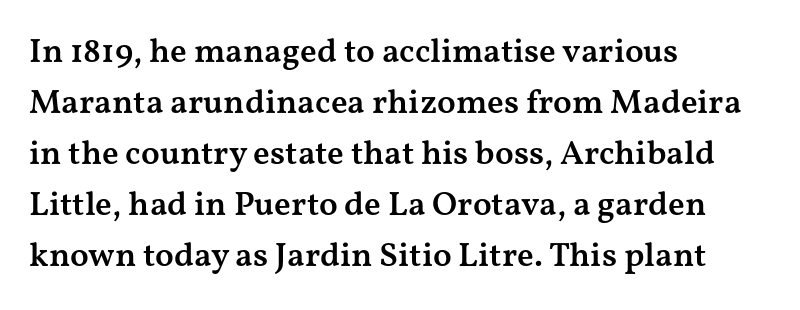
This rendering features lettering with no underline. Honestly, the row spacing looks completely unremarkable. A student would call this left alignment; a typographer would say flush left, rag right. Looks like regular typesetting: each glyph gets only the width it needs. Posture: vertical. Type style note: has serifs.
